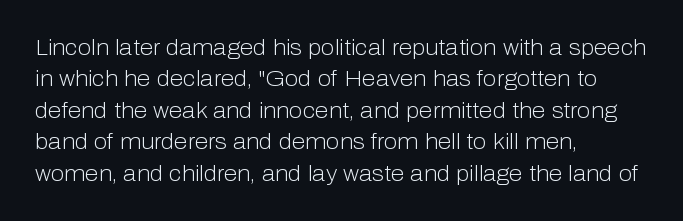
{"italic": "no", "bold": "no", "underline": "no", "align": "left", "line_spacing": "normal", "line_spacing_ratio": 1.43, "letter_spacing": "normal", "letter_spacing_em": 0.0, "glyph_px": 22}
